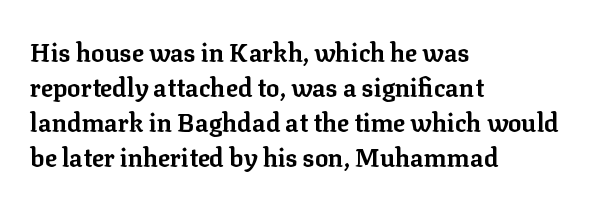
Q: Is the text bold? A: Yes.
Q: Is the text italic (slanted)? A: No, it is upright.
Q: Is the text underlined? A: No.
Q: How is the paragraph aligned? A: Left-aligned.
Q: Is the spacing between letters normal or unusually wide? A: Normal.
Q: Is the spacing between lines tight, normal or loose? A: Normal.
